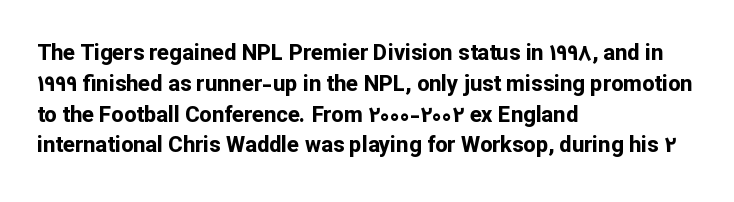
No italicization has been applied; the sample stays upright. The line-height multiplier appears to be the usual default. The face used here has the dense, thick strokes of a bold. Clear beneath every line of the passage. Each word holds together tightly as a unit, with standard inter-letter gaps. The typesetter chose a ragged-right arrangement here.
